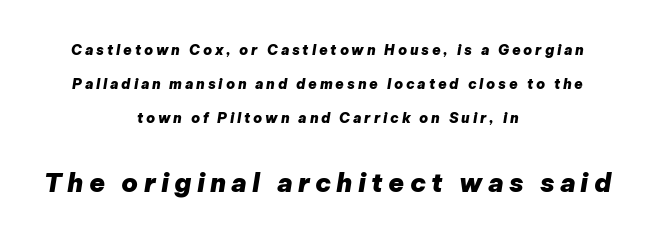
{"italic": "yes", "lean": "right", "slant_degrees": 9, "bold": "yes", "underline": "no", "align": "center", "line_spacing": "loose", "line_spacing_ratio": 2.42, "letter_spacing": "wide", "letter_spacing_em": 0.2, "larger_block": "second", "size_ratio": 1.86, "glyph_px": 26}
